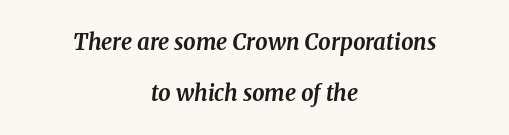
The font's italic variant was chosen for this text. Leftover space on each line is divided equally before and after the words. Heavy, bold letterforms. Has an underline been added? It has not. No extra tracking has been applied to these lines. The block of text is sparse from top to bottom, with ample space between rows.
